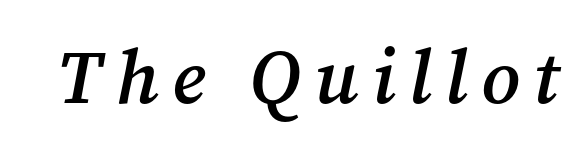
The image shows 76 px semibold serif type, italic (leaning right); set not underlined; medium stroke contrast and a medium x-height.
